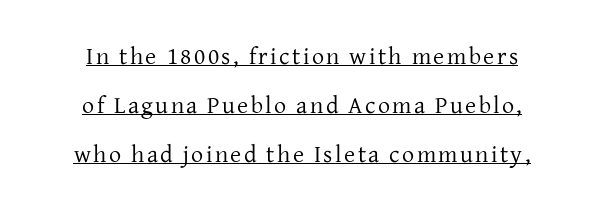
The image shows 24 px text type, upright; set centered, loose line spacing (2.04x), underlined.
